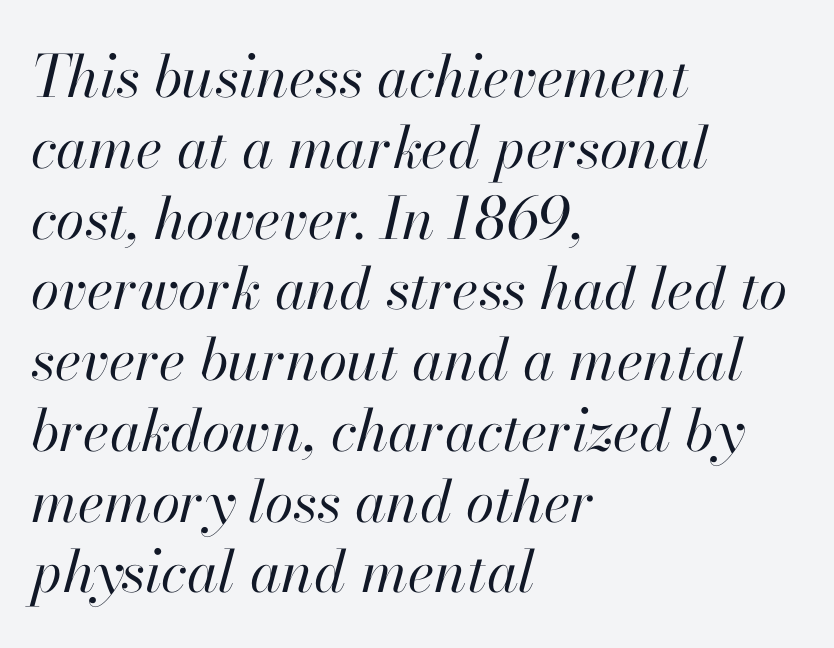
The image shows 58 px regular-weight type, italic (leaning right); set left-aligned, line spacing 1.22x, normal letter spacing, not underlined; high stroke contrast and a small x-height.
